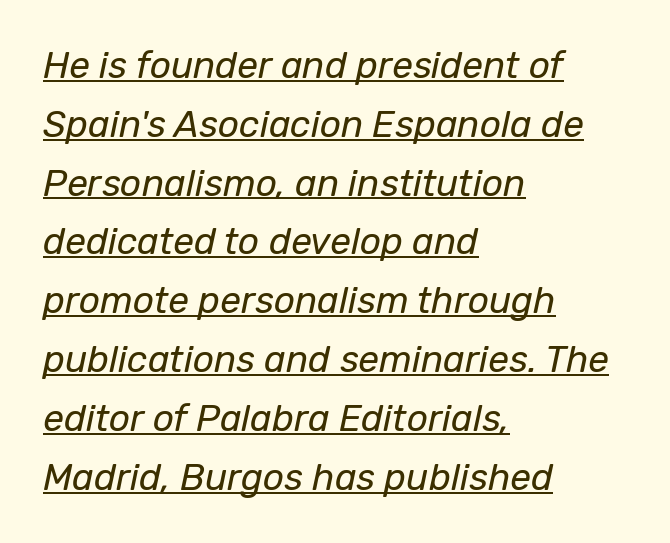
The image shows 37 px regular-weight type, italic (leaning right); set left-aligned, normal line spacing (1.59x), normal letter spacing, underlined; low stroke contrast and a medium x-height.
